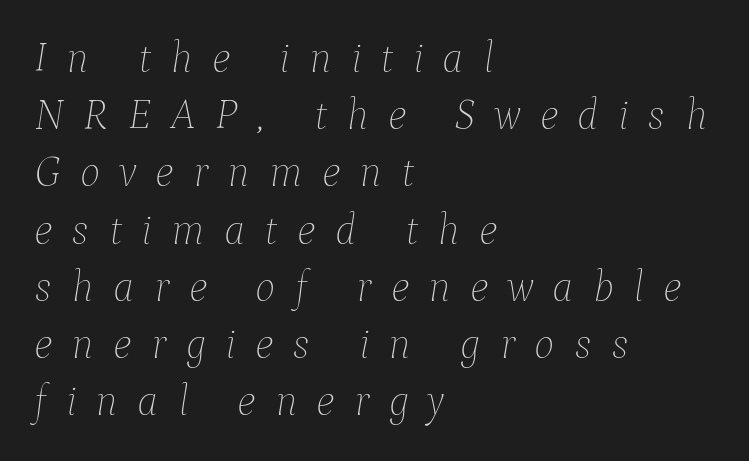
Does extra space separate the letters? Yes, quite a lot of it. Each letter keeps its own natural width here, so spacing adapts to shape. Designer's note — italics engaged. Check under the words: just untouched page. Evenly set lines give the paragraph a standard silhouette.
